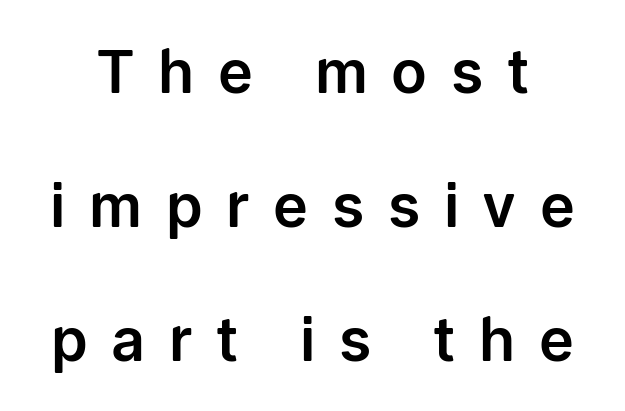
The image shows 59 px sans-serif type, upright; set loose line spacing (2.27x), unusually wide letter spacing (+0.4 em), not underlined; low stroke contrast and a medium x-height.
